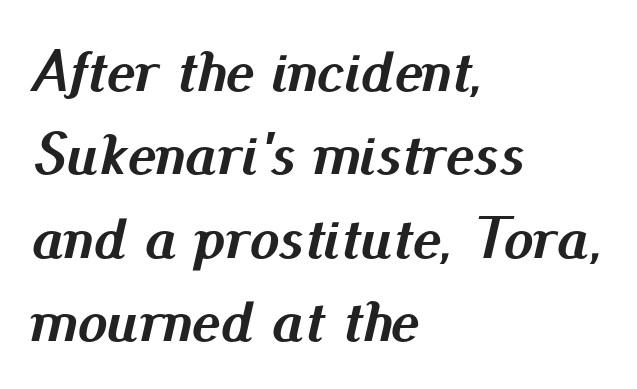
The image shows 60 px semibold type, italic (leaning right); set left-aligned, normal line spacing (1.39x), normal letter spacing, not underlined; medium stroke contrast and a small x-height.
